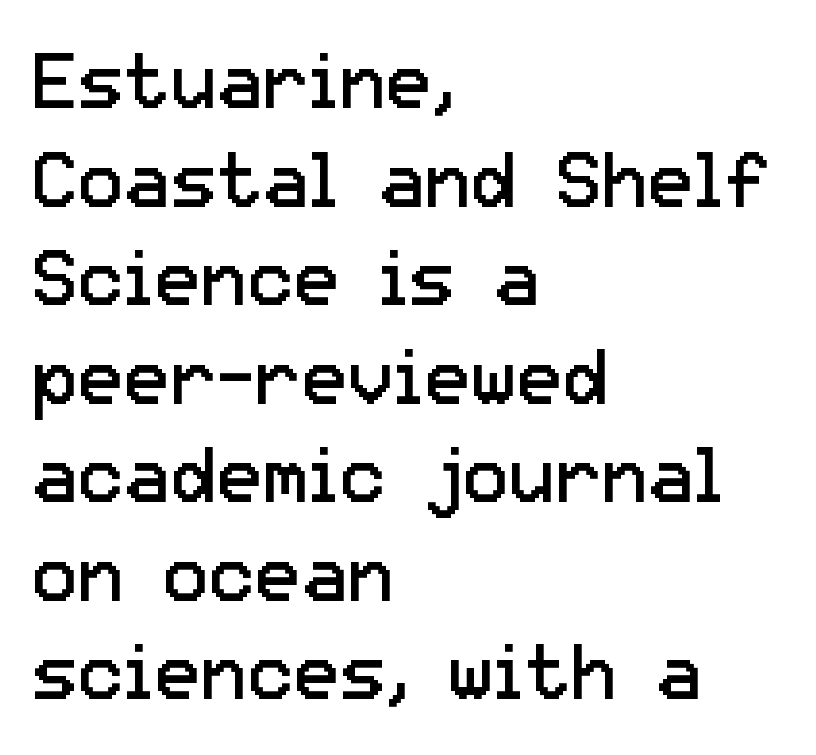
{"serif": "no", "italic": "no", "bold": "no", "weight": "regular", "width": "normal", "stroke_contrast": "low", "x_height": "medium", "monospaced": "no", "underline": "no", "align": "left", "line_spacing": "normal", "line_spacing_ratio": 1.28, "letter_spacing": "normal", "letter_spacing_em": 0.0, "glyph_px": 77}
